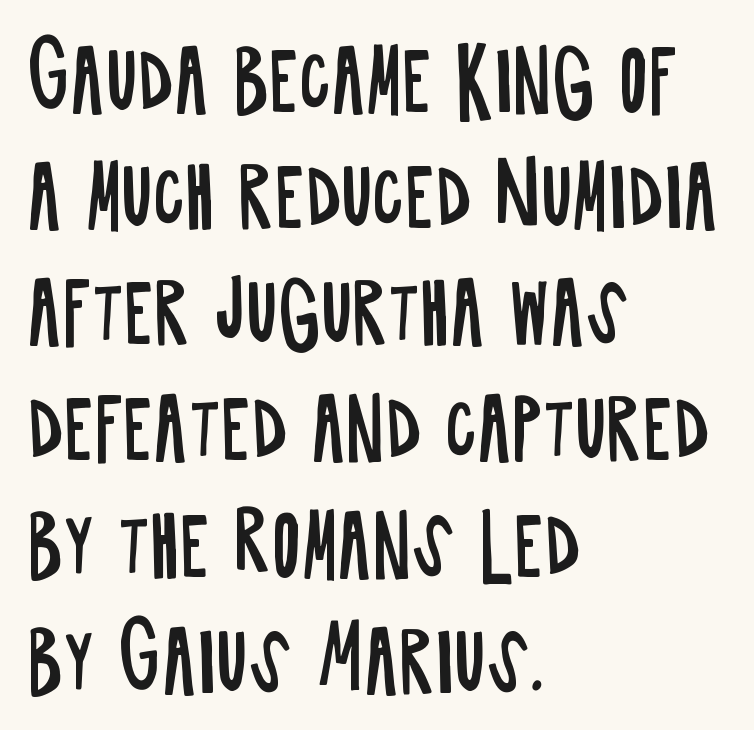
Q: Is the text bold? A: No.
Q: Is the text italic (slanted)? A: No, it is upright.
Q: Is the typeface a serif or a sans-serif typeface? A: Sans-serif.
Q: Is the text underlined? A: No.
Q: How is the paragraph aligned? A: Left-aligned.
Q: Is the spacing between letters normal or unusually wide? A: Normal.
Q: Is the spacing between lines tight, normal or loose? A: Normal.
Q: Width (condensed, normal, or wide)? A: Condensed.
Q: Stroke contrast? A: Low.
Q: x-height? A: Large.
Q: Monospaced? A: No.
